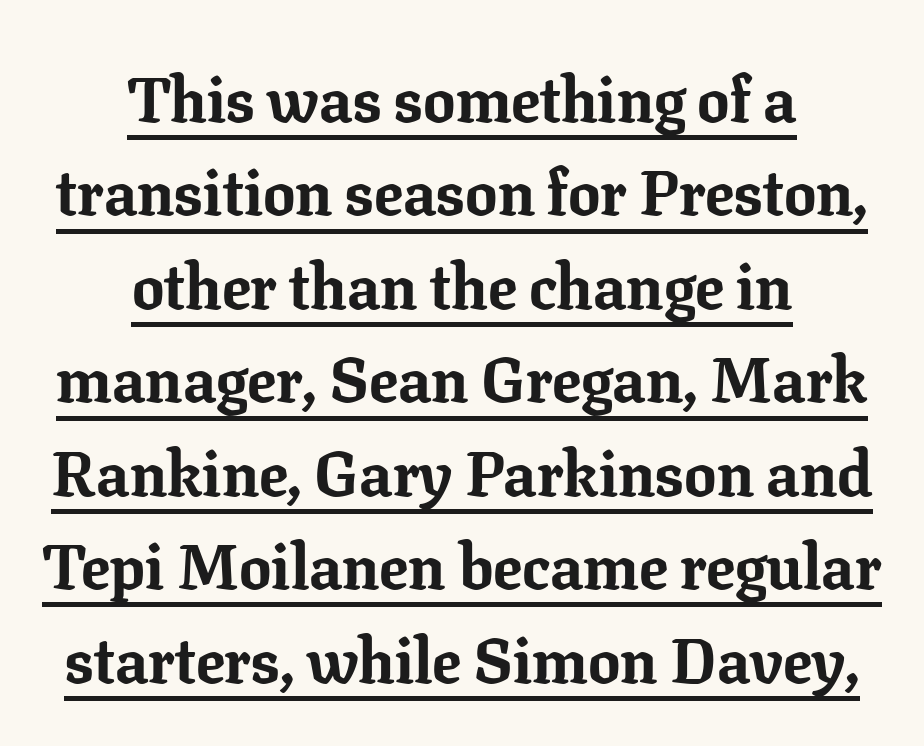
Underline: present. Is the type bold? Yes — the strokes are clearly thick and heavy. The vertical gap from one line to the next is medium. Letter spacing: default. The letters carry serifs — small finishing strokes at the ends of their stems.
